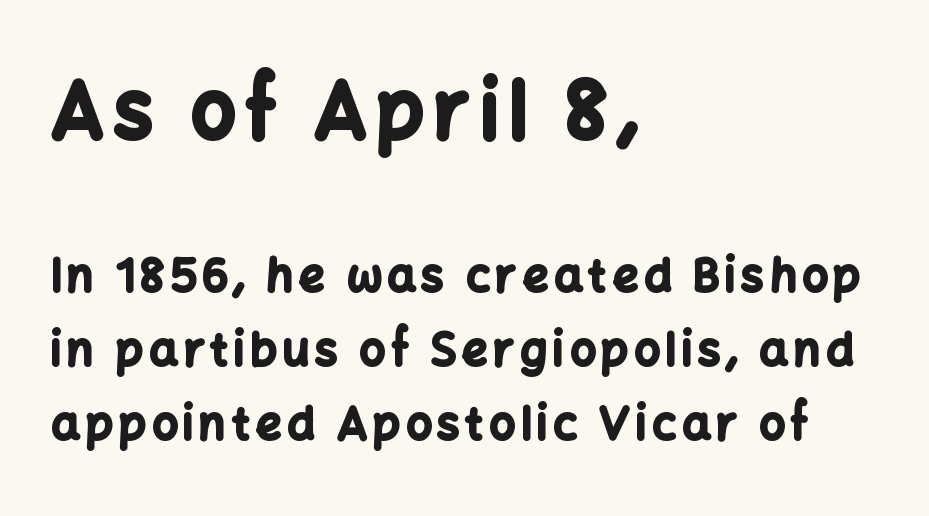
{"serif": "no", "italic": "no", "bold": "yes", "weight": "bold", "width": "normal", "stroke_contrast": "low", "x_height": "medium", "monospaced": "no", "underline": "no", "align": "left", "line_spacing": "normal", "line_spacing_ratio": 1.64, "larger_block": "first", "size_ratio": 1.73, "glyph_px": 78}
